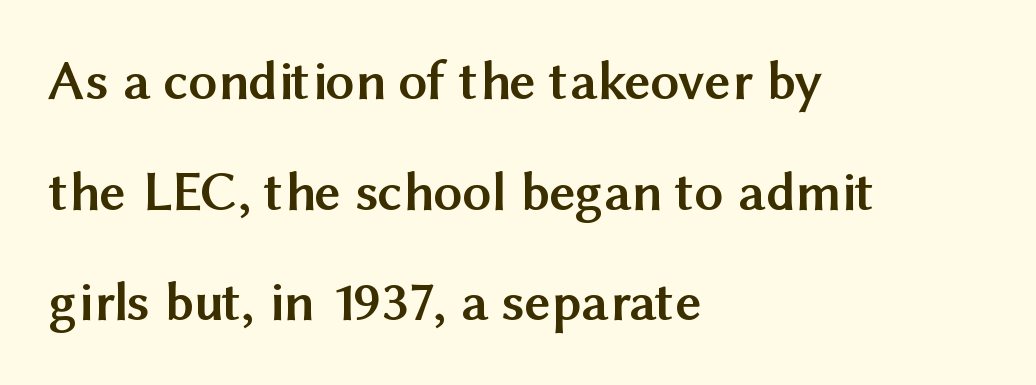
The image shows 57 px semibold sans-serif type, upright; set left-aligned, loose line spacing (1.94x), normal letter spacing, not underlined; medium stroke contrast and a medium x-height.
